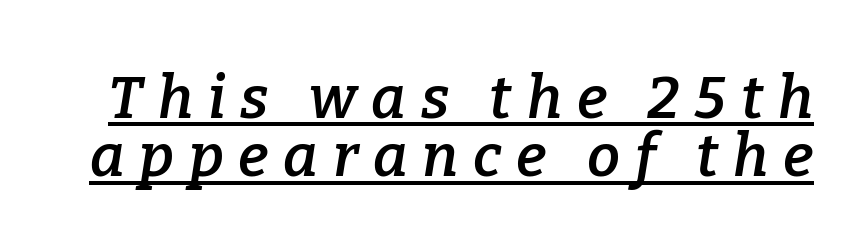
{"serif": "yes", "italic": "yes", "lean": "right", "slant_degrees": 9, "bold": "semi", "weight": "semibold", "width": "normal", "stroke_contrast": "low", "x_height": "medium", "monospaced": "no", "underline": "yes", "line_spacing": "tight", "line_spacing_ratio": 0.99, "letter_spacing": "wide", "letter_spacing_em": 0.25, "glyph_px": 59}
